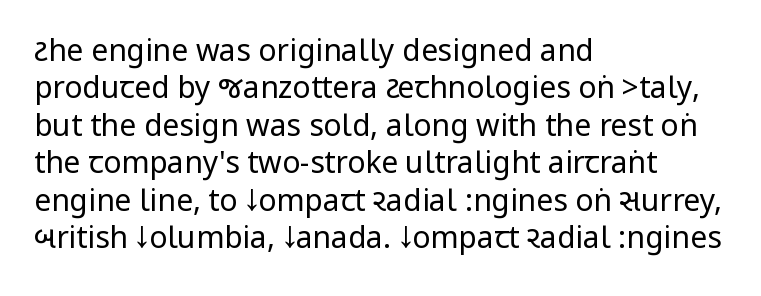
The image shows 30 px regular-weight, condensed sans-serif type, upright; set left-aligned, normal line spacing (1.25x), normal letter spacing, not underlined; low stroke contrast.
